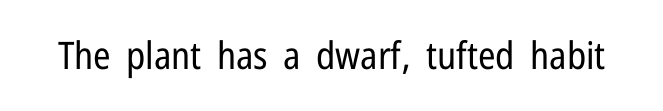
The image shows 38 px regular-weight, condensed sans-serif type, upright; set normal letter spacing, not underlined; low stroke contrast and a medium x-height.
